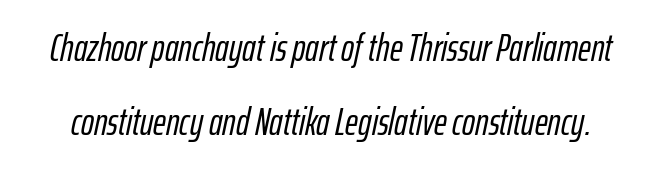
The image shows 39 px condensed type, italic (leaning right); set loose line spacing (1.9x), normal letter spacing, not underlined; low stroke contrast and a medium x-height.
